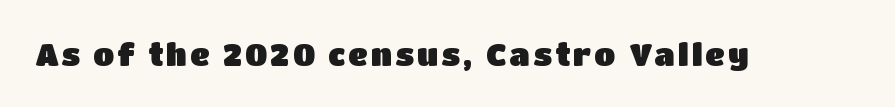
Here the designer chose a conventional face with non-uniform glyph widths. This is sans-serif lettering, the kind often seen on screens and signage. This is roman type, the default non-slanted kind. Clear beneath every line of the passage.
